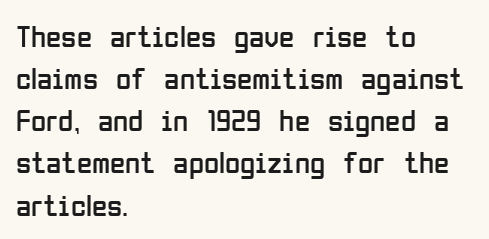
{"serif": "no", "italic": "no", "bold": "no", "weight": "regular", "width": "condensed", "stroke_contrast": "low", "x_height": "medium", "monospaced": "no", "underline": "no", "align": "left", "line_spacing": "normal", "line_spacing_ratio": 1.36, "letter_spacing": "normal", "letter_spacing_em": 0.0, "glyph_px": 31}
